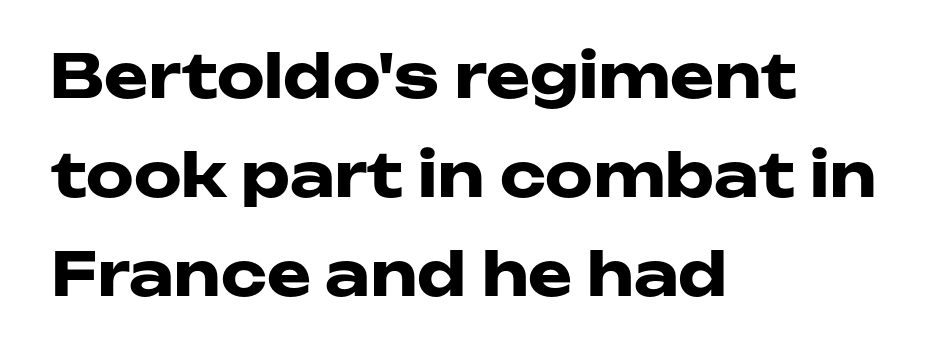
The image shows 60 px heavy, wide sans-serif type, upright; set left-aligned, normal line spacing (1.65x), normal letter spacing, not underlined; low stroke contrast and a medium x-height.
